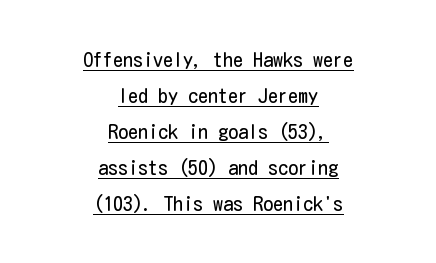
{"italic": "no", "bold": "no", "underline": "yes", "align": "center", "line_spacing_ratio": 1.8, "letter_spacing": "normal", "letter_spacing_em": 0.0, "glyph_px": 20}
